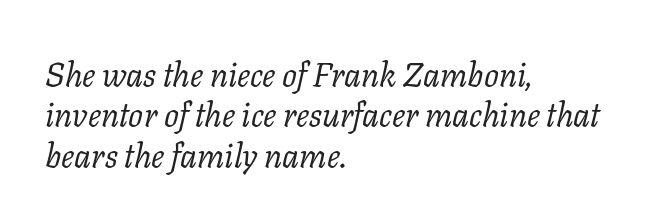
The passage shown is not underscored anywhere. Each word holds together tightly as a unit, with standard inter-letter gaps. Serif or sans? Serif — the stroke terminals have little feet. The setting favours the left margin, as ordinary paragraphs usually do.
